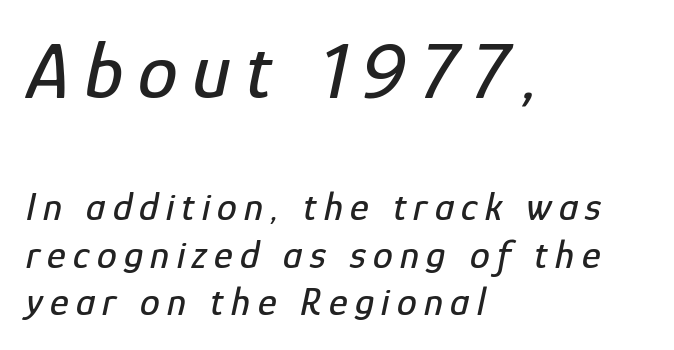
The image shows 80 px condensed type, italic (leaning right); set left-aligned, line spacing 1.18x, not underlined; the first (top) block is 2.0x larger; low stroke contrast and a medium x-height.
